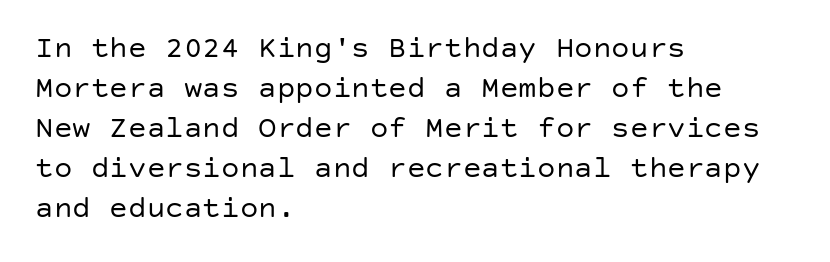
The image shows 31 px regular-weight sans-serif type, upright; set left-aligned, normal line spacing (1.29x), normal letter spacing, not underlined; low stroke contrast and a large x-height.
